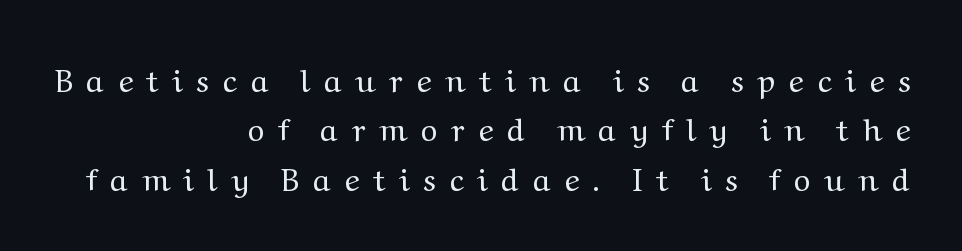
Q: Is the text bold? A: No.
Q: Is the text italic (slanted)? A: No, it is upright.
Q: Is the typeface a serif or a sans-serif typeface? A: Serif.
Q: Is the text underlined? A: No.
Q: How is the paragraph aligned? A: Right-aligned.
Q: Is the spacing between letters normal or unusually wide? A: Unusually wide.
Q: Is the spacing between lines tight, normal or loose? A: Normal.
Q: Width (condensed, normal, or wide)? A: Wide.
Q: Stroke contrast? A: Medium.
Q: x-height? A: Medium.
Q: Monospaced? A: No.
